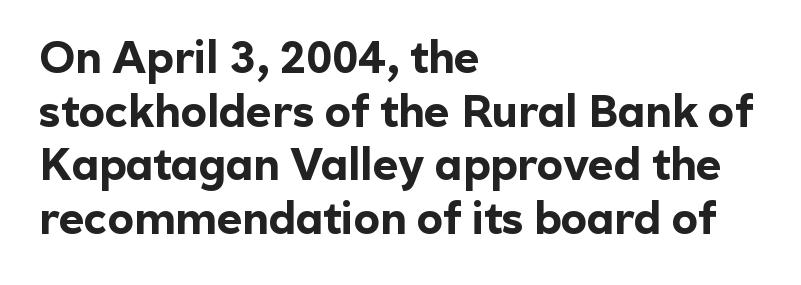
The image shows 44 px bold sans-serif type, upright; set left-aligned, line spacing 1.22x, normal letter spacing, not underlined; a medium x-height.
